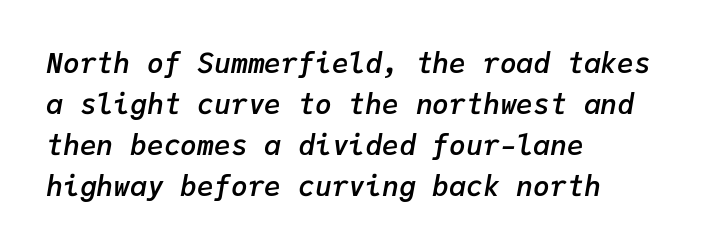
{"italic": "yes", "lean": "right", "slant_degrees": 9, "bold": "semi", "weight": "semibold", "width": "normal", "stroke_contrast": "low", "x_height": "medium", "monospaced": "yes", "underline": "no", "align": "left", "line_spacing": "normal", "line_spacing_ratio": 1.46, "letter_spacing": "normal", "letter_spacing_em": 0.0, "glyph_px": 28}
